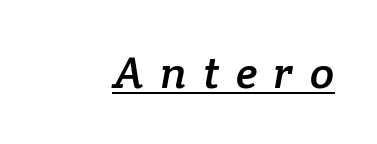
Q: Is the typeface a serif or a sans-serif typeface? A: Serif.
Q: Is the text underlined? A: Yes.
Q: Is the spacing between letters normal or unusually wide? A: Unusually wide.
Q: Width (condensed, normal, or wide)? A: Normal.
Q: Stroke contrast? A: Low.
Q: x-height? A: Medium.
Q: Monospaced? A: No.
